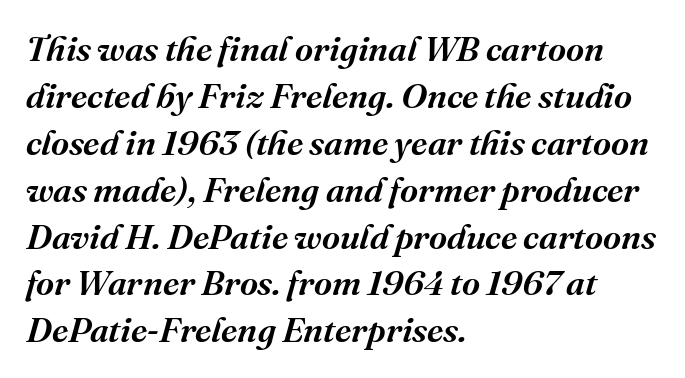
{"serif": "yes", "italic": "yes", "lean": "right", "slant_degrees": 16, "width": "normal", "stroke_contrast": "medium", "x_height": "medium", "monospaced": "no", "underline": "no", "align": "left", "line_spacing": "normal", "line_spacing_ratio": 1.34, "letter_spacing": "normal", "letter_spacing_em": 0.0, "glyph_px": 35}
